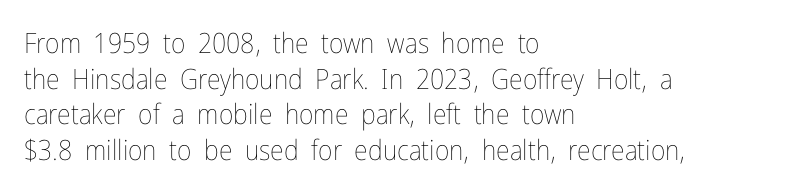
Q: Is the text bold? A: No.
Q: Is the text italic (slanted)? A: No, it is upright.
Q: Is the text underlined? A: No.
Q: How is the paragraph aligned? A: Left-aligned.
Q: Is the spacing between letters normal or unusually wide? A: Normal.
Q: Is the spacing between lines tight, normal or loose? A: Normal.
Q: Width (condensed, normal, or wide)? A: Condensed.
Q: Stroke contrast? A: Low.
Q: x-height? A: Medium.
Q: Monospaced? A: No.
